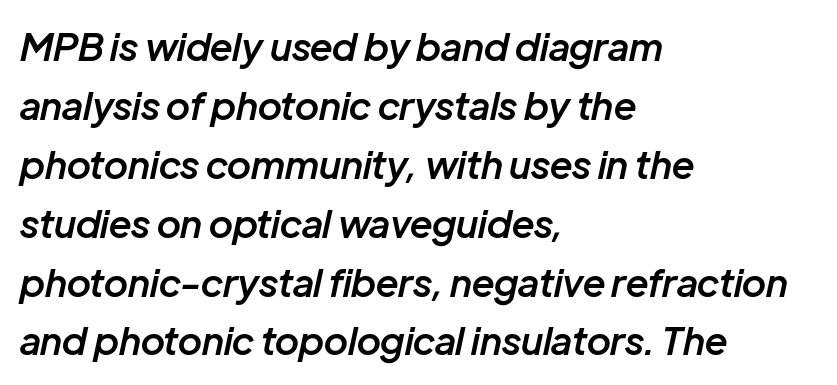
The text carries the slant typical of an italic or oblique font. Is there much room between lines? A standard amount, neither cramped nor airy. The glyphs are unaccompanied by any horizontal stroke below them. Inter-character spacing is left at the font's built-in metrics. Notice how the passage keeps a crisp vertical edge on the left only. Semibold letterforms, between regular and bold.
